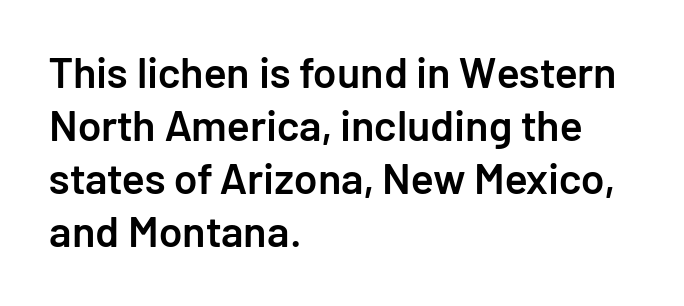
Q: Is the text bold? A: Semi-bold.
Q: Is the text italic (slanted)? A: No, it is upright.
Q: Is the typeface a serif or a sans-serif typeface? A: Sans-serif.
Q: Is the text underlined? A: No.
Q: How is the paragraph aligned? A: Left-aligned.
Q: Is the spacing between letters normal or unusually wide? A: Normal.
Q: Width (condensed, normal, or wide)? A: Normal.
Q: Stroke contrast? A: Low.
Q: x-height? A: Medium.
Q: Monospaced? A: No.
